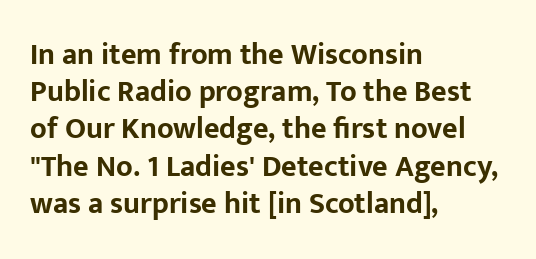
Strong, thick strokes mark this as bold type. You can tell it's not italic because the verticals are truly vertical. Unlike a traditional serif, this face leaves its strokes unadorned. Do the characters align in a grid? No, the font is proportional. Is the letter spacing exaggerated? No — it looks like the ordinary default. Bare-footed words on every line.
